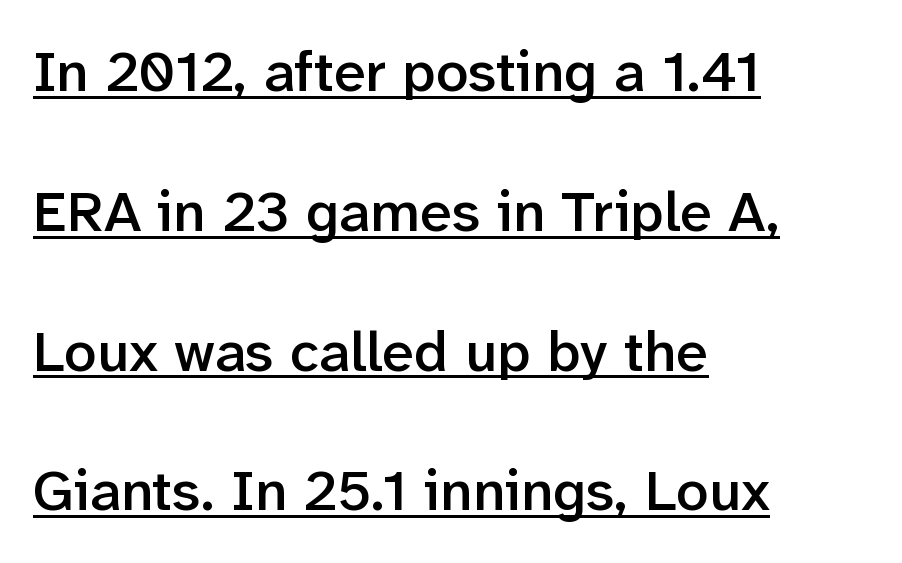
Baseline-to-baseline distance is far greater than the letter height. This sample uses plain, unmodified letter spacing. Somebody hit Ctrl+U on this one — the words are underlined. Is this a fixed-width face? No — the glyphs have proportional, varying widths.
